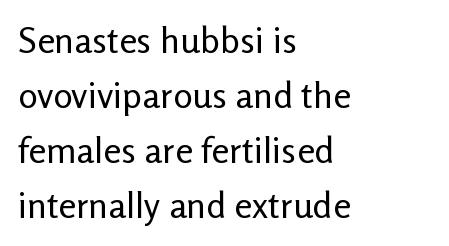
The rows are spaced the way most documents space them. Is the stroke heavy? The answer is a plain regular-or-lighter. Looks like regular typesetting: each glyph gets only the width it needs. The rag falls on the right side of this text block. The passage shown is not underscored anywhere.
